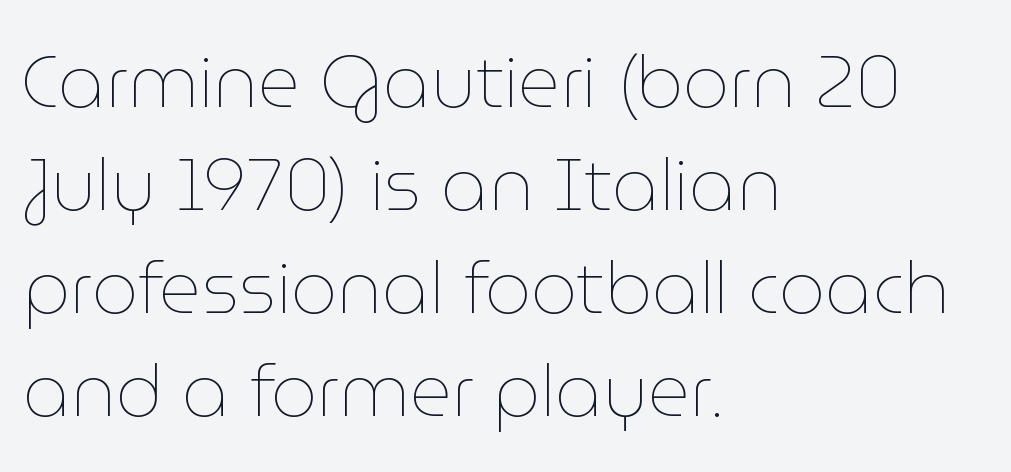
Every character sits straight up, as roman type does. The typesetting does not lean heavy: it is not bold. This block has exactly the height ordinary leading produces. Nobody touched the tracking dial on this one. Any mark beneath the type? The region is blank.
